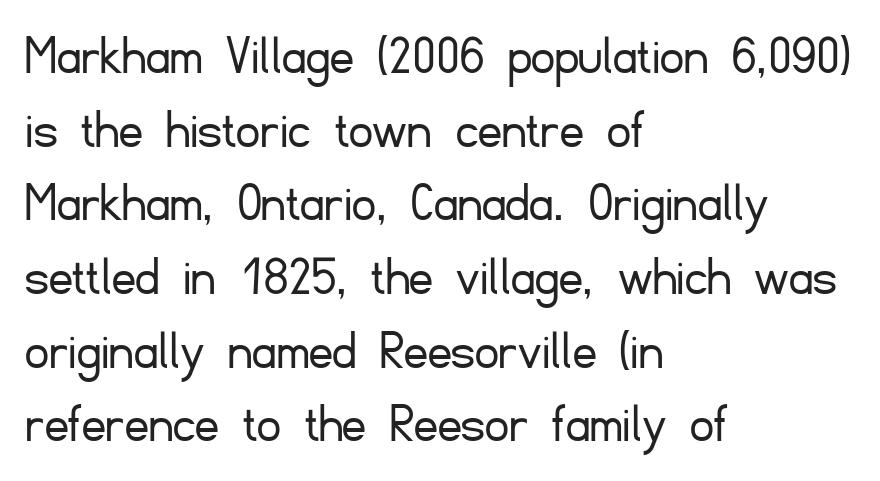
The image shows 58 px light sans-serif type, upright; set left-aligned, normal line spacing (1.27x), normal letter spacing, not underlined; low stroke contrast and a small x-height.
